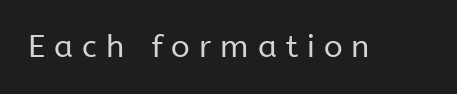
The image shows 31 px regular-weight sans-serif type, upright; set unusually wide letter spacing (+0.29 em), not underlined; low stroke contrast and a medium x-height.
